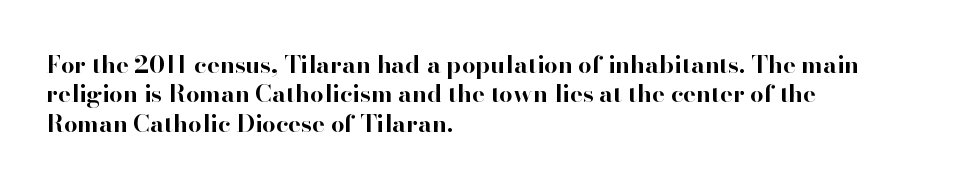
Check the space under the baseline: it is left empty. Words appear dense and cohesive because spacing is normal. Summary of weight: heavy, a full bold. Caption: multi-line text, flush left, ragged right.
